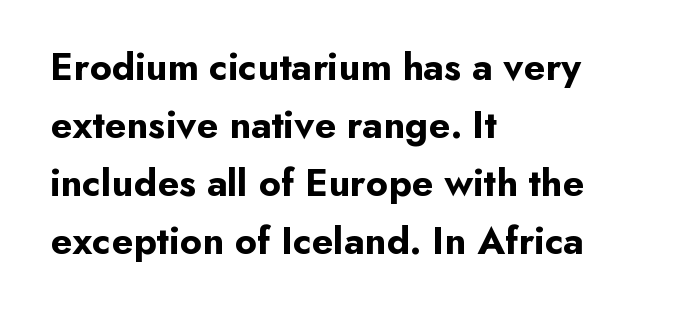
Q: Is the text bold? A: Yes.
Q: Is the text italic (slanted)? A: No, it is upright.
Q: Is the typeface a serif or a sans-serif typeface? A: Sans-serif.
Q: Is the text underlined? A: No.
Q: How is the paragraph aligned? A: Left-aligned.
Q: Is the spacing between letters normal or unusually wide? A: Normal.
Q: Is the spacing between lines tight, normal or loose? A: Normal.
Q: Width (condensed, normal, or wide)? A: Normal.
Q: Stroke contrast? A: Low.
Q: x-height? A: Small.
Q: Monospaced? A: No.
